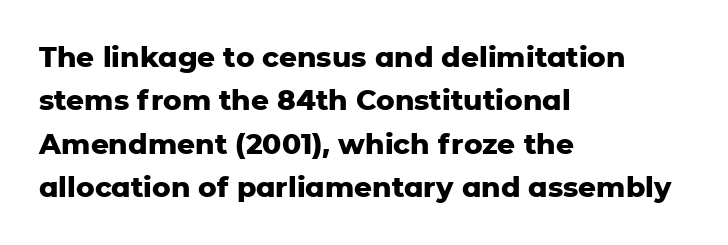
Q: Is the text bold? A: Yes.
Q: Is the text italic (slanted)? A: No, it is upright.
Q: Is the typeface a serif or a sans-serif typeface? A: Sans-serif.
Q: Is the text underlined? A: No.
Q: How is the paragraph aligned? A: Left-aligned.
Q: Is the spacing between letters normal or unusually wide? A: Normal.
Q: Is the spacing between lines tight, normal or loose? A: Normal.
Q: Width (condensed, normal, or wide)? A: Normal.
Q: Stroke contrast? A: Low.
Q: x-height? A: Medium.
Q: Monospaced? A: No.
